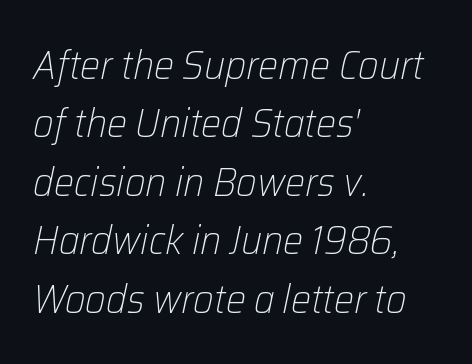
Q: Is the text bold? A: No.
Q: Is the text italic (slanted)? A: Yes, it leans right by about 12 degrees.
Q: Is the text underlined? A: No.
Q: How is the paragraph aligned? A: Left-aligned.
Q: Is the spacing between letters normal or unusually wide? A: Normal.
Q: Is the spacing between lines tight, normal or loose? A: Normal.
Q: Width (condensed, normal, or wide)? A: Normal.
Q: Stroke contrast? A: Low.
Q: x-height? A: Medium.
Q: Monospaced? A: No.
